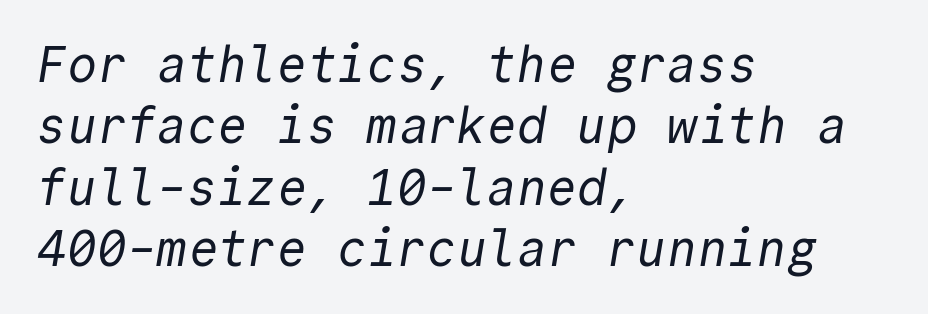
The type family on display is of the sans-serif kind. Default kerning and tracking; the words read as compact shapes. The passage shown is typed in a monospace face where columns stay perfectly aligned. The font sits on the lighter half of the weight spectrum, regular included. Is the block centered? No — it sits flush against the left margin. Beneath every word, the page is bare.
